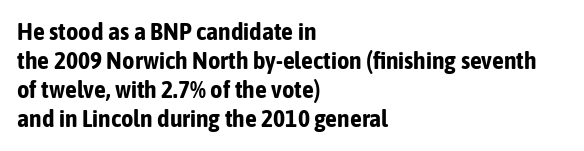
{"italic": "no", "bold": "yes", "underline": "no", "align": "left", "line_spacing_ratio": 1.21, "letter_spacing": "normal", "letter_spacing_em": 0.0, "glyph_px": 24}
